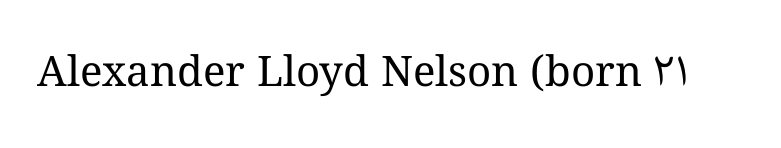
The image shows 42 px regular-weight type, upright; set normal letter spacing, not underlined; medium stroke contrast and a medium x-height.
